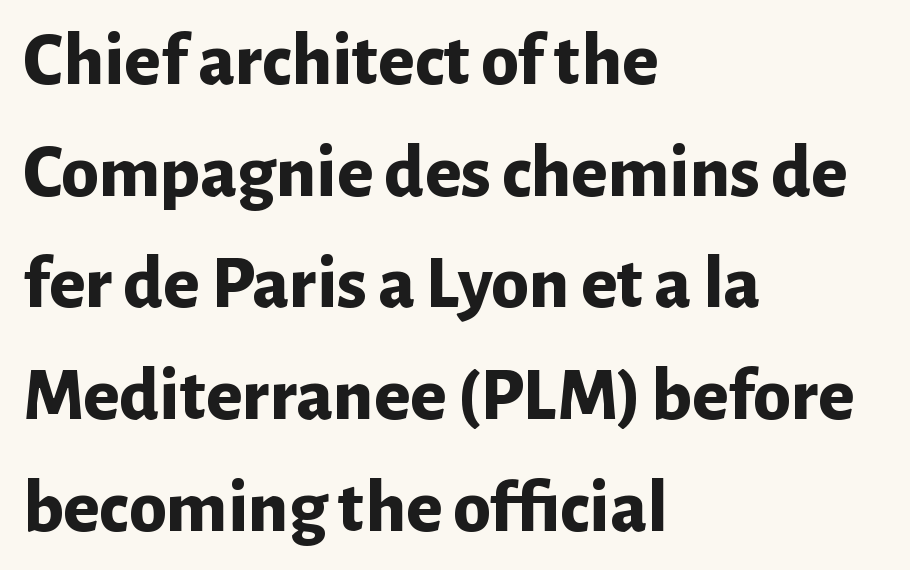
Q: Is the text bold? A: Yes.
Q: Is the text italic (slanted)? A: No, it is upright.
Q: Is the typeface a serif or a sans-serif typeface? A: Sans-serif.
Q: Is the text underlined? A: No.
Q: How is the paragraph aligned? A: Left-aligned.
Q: Is the spacing between letters normal or unusually wide? A: Normal.
Q: Is the spacing between lines tight, normal or loose? A: Normal.
Q: Width (condensed, normal, or wide)? A: Normal.
Q: Stroke contrast? A: Low.
Q: x-height? A: Medium.
Q: Monospaced? A: No.
